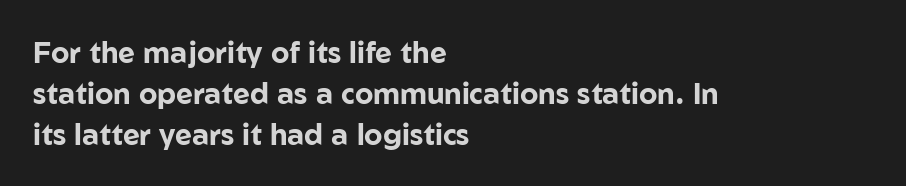
Q: Is the text bold? A: Yes.
Q: Is the text italic (slanted)? A: No, it is upright.
Q: Is the typeface a serif or a sans-serif typeface? A: Sans-serif.
Q: Is the text underlined? A: No.
Q: How is the paragraph aligned? A: Left-aligned.
Q: Is the spacing between letters normal or unusually wide? A: Normal.
Q: Is the spacing between lines tight, normal or loose? A: Normal.
Q: Width (condensed, normal, or wide)? A: Normal.
Q: Stroke contrast? A: Low.
Q: x-height? A: Medium.
Q: Monospaced? A: No.
